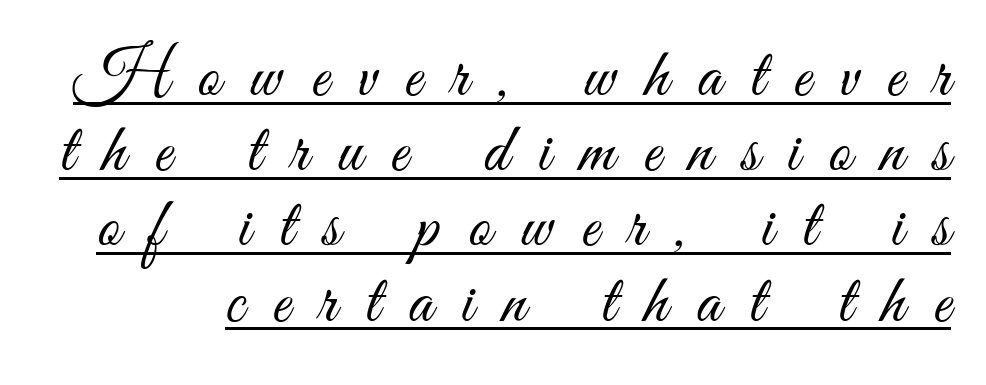
The image shows 69 px light, condensed sans-serif type; set tight line spacing (1.09x), unusually wide letter spacing (+0.42 em), underlined; medium stroke contrast and a small x-height.
